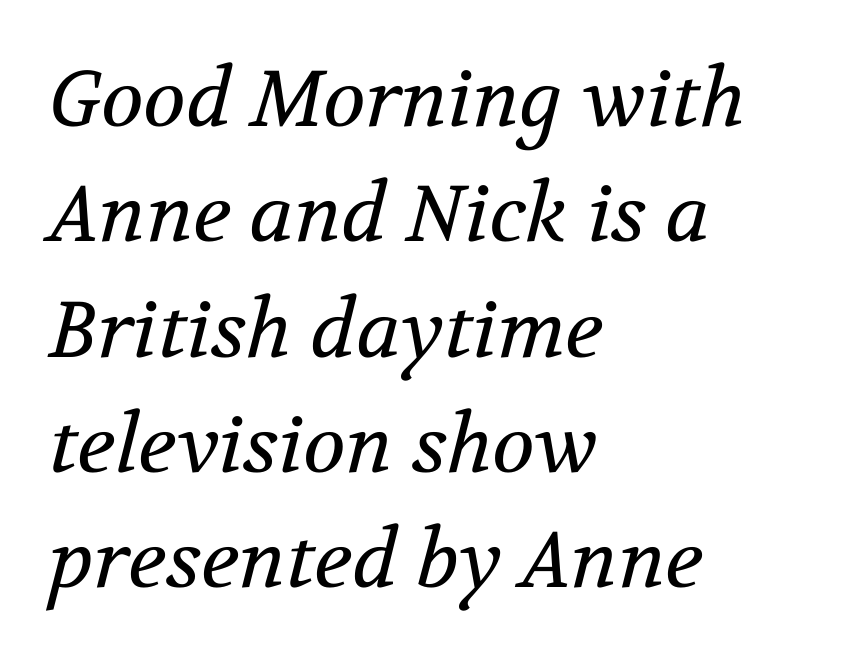
You could not count columns in this text — the font is proportionally spaced. Short note: letters normally spaced. Left-aligned paragraph, ragged on the right. Summary of weight: not heavy and not bold. Font category for this specimen: serif. Evenly set lines give the paragraph a standard silhouette.
